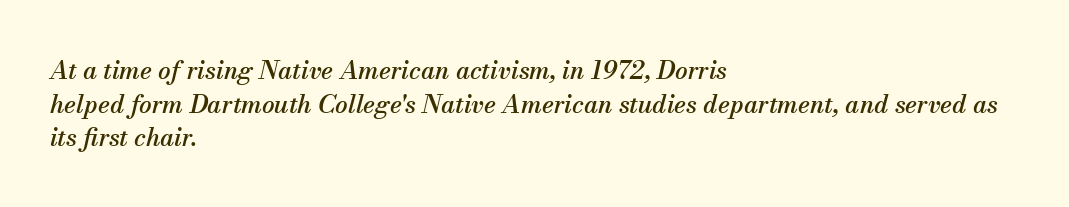
{"italic": "yes", "lean": "right", "slant_degrees": 13, "underline": "no", "align": "left", "line_spacing": "normal", "line_spacing_ratio": 1.35, "letter_spacing": "normal", "letter_spacing_em": 0.0, "glyph_px": 25}
